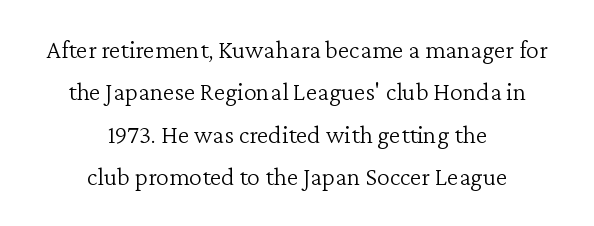
{"italic": "no", "bold": "no", "underline": "no", "align": "center", "line_spacing": "normal", "line_spacing_ratio": 1.63, "letter_spacing": "normal", "letter_spacing_em": 0.0, "glyph_px": 26}
